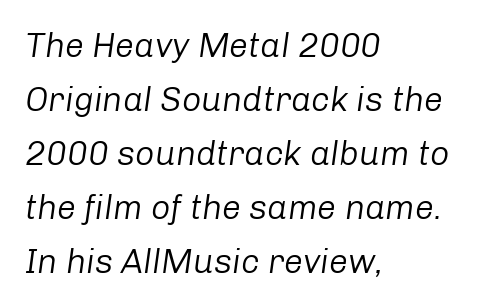
The image shows 34 px regular-weight type, italic (leaning right); set left-aligned, normal line spacing (1.59x), normal letter spacing, not underlined; low stroke contrast and a medium x-height.
